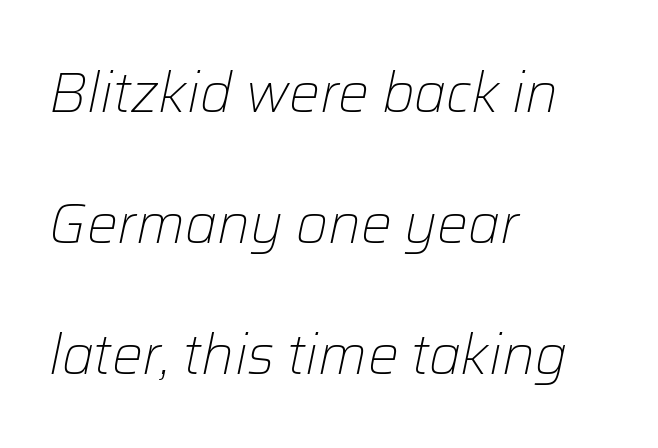
{"italic": "yes", "lean": "right", "slant_degrees": 12, "bold": "no", "weight": "light", "width": "normal", "stroke_contrast": "low", "x_height": "medium", "monospaced": "no", "underline": "no", "align": "left", "line_spacing": "loose", "line_spacing_ratio": 2.38, "letter_spacing": "normal", "letter_spacing_em": 0.0, "glyph_px": 55}
